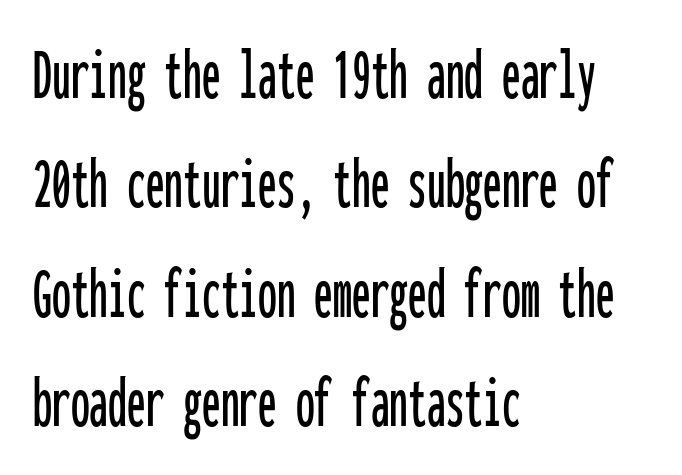
Every character here occupies the same horizontal width, giving the sample a typewriter-like rhythm. The letterforms sit shoulder to shoulder at normal distance. Descenders are the only things crossing below the line. These lines are composed in type without serifs. In terms of leading, this rendering sits right in the middle. The passage is arranged the way most books set body copy — flush left.
